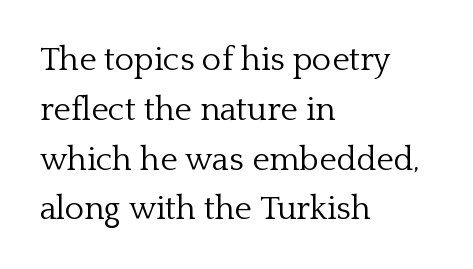
The image shows 33 px light serif type, upright; set left-aligned, normal line spacing (1.51x), normal letter spacing, not underlined; low stroke contrast and a medium x-height.
